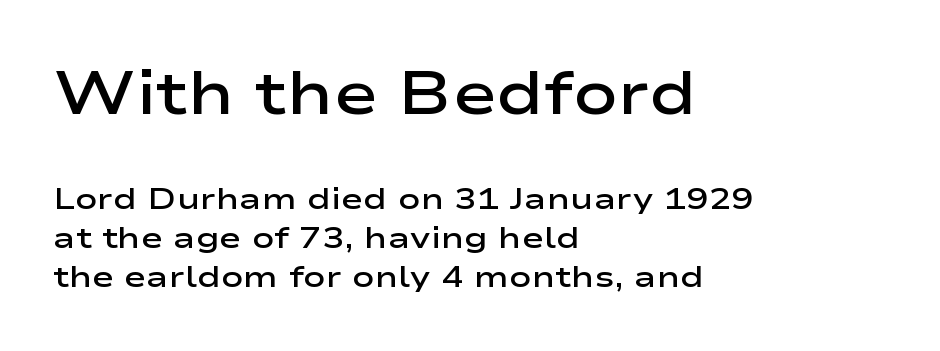
Q: Is the text bold? A: Semi-bold.
Q: Is the text italic (slanted)? A: No, it is upright.
Q: Is the typeface a serif or a sans-serif typeface? A: Sans-serif.
Q: Is the text underlined? A: No.
Q: How is the paragraph aligned? A: Left-aligned.
Q: Is the spacing between letters normal or unusually wide? A: Normal.
Q: Is the spacing between lines tight, normal or loose? A: Normal.
Q: Which block of text is set in a larger size, the first (top) or the second (bottom)? A: The first (top) one.
Q: Width (condensed, normal, or wide)? A: Wide.
Q: Stroke contrast? A: Low.
Q: x-height? A: Medium.
Q: Monospaced? A: No.
